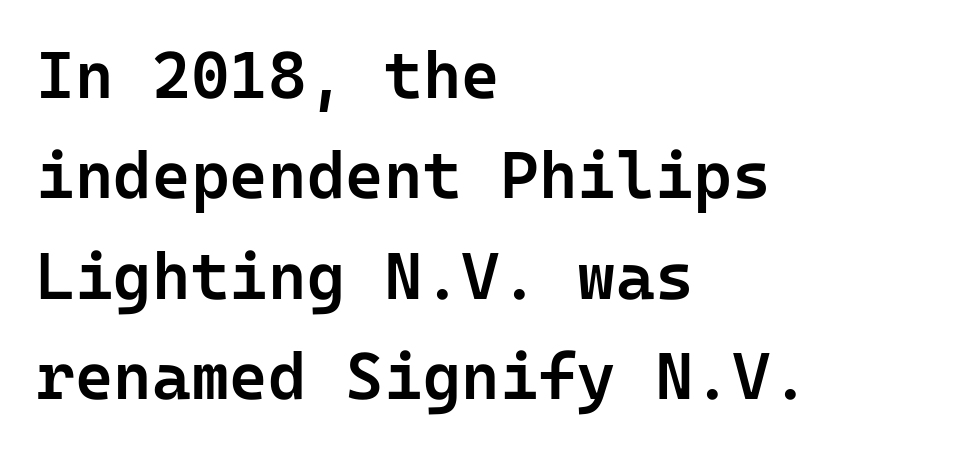
Q: Is the text bold? A: Semi-bold.
Q: Is the text italic (slanted)? A: No, it is upright.
Q: Is the typeface a serif or a sans-serif typeface? A: Sans-serif.
Q: Is the text underlined? A: No.
Q: How is the paragraph aligned? A: Left-aligned.
Q: Is the spacing between letters normal or unusually wide? A: Normal.
Q: Is the spacing between lines tight, normal or loose? A: Normal.
Q: Width (condensed, normal, or wide)? A: Normal.
Q: Stroke contrast? A: Low.
Q: x-height? A: Medium.
